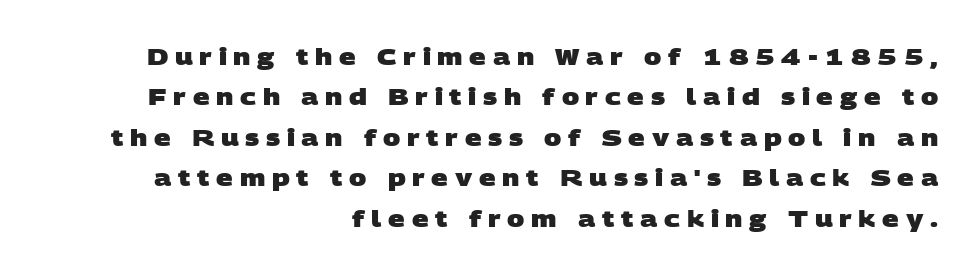
Plenty of ink on the page — the face is bold. Casual observation: everything's shoved over to the right. The tracking jumps out immediately: characters are airy and widely separated. The foot of each line stays bare and open.
